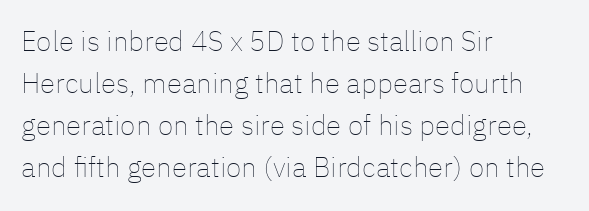
Q: Is the text bold? A: No.
Q: Is the text italic (slanted)? A: No, it is upright.
Q: Is the text underlined? A: No.
Q: How is the paragraph aligned? A: Left-aligned.
Q: Is the spacing between letters normal or unusually wide? A: Normal.
Q: Is the spacing between lines tight, normal or loose? A: Normal.
Q: Width (condensed, normal, or wide)? A: Normal.
Q: Stroke contrast? A: Low.
Q: x-height? A: Medium.
Q: Monospaced? A: No.
